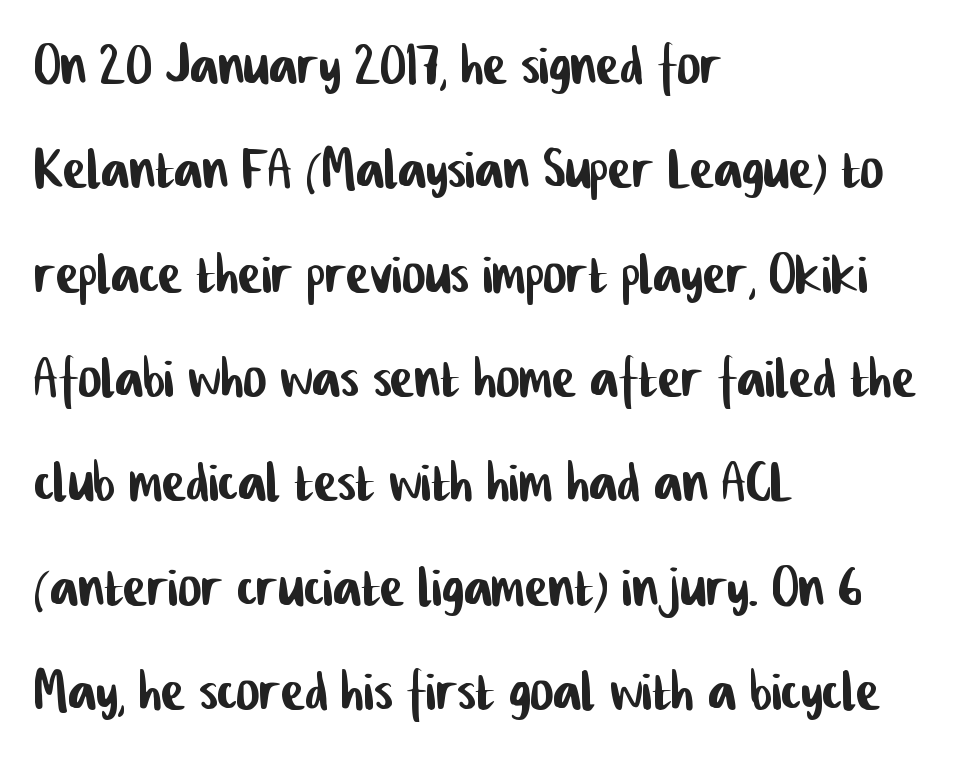
{"serif": "no", "width": "condensed", "stroke_contrast": "low", "x_height": "medium", "monospaced": "no", "underline": "no", "align": "left", "line_spacing": "normal", "line_spacing_ratio": 1.47, "letter_spacing": "normal", "letter_spacing_em": 0.0, "glyph_px": 71}
